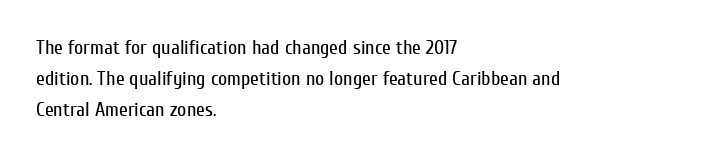
The image shows 20 px text type, upright; set left-aligned, normal line spacing (1.55x), normal letter spacing, not underlined.
